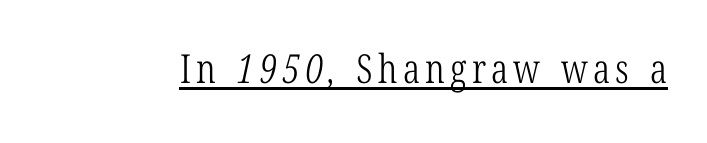
{"serif": "yes", "bold": "no", "weight": "light", "width": "condensed", "stroke_contrast": "low", "x_height": "medium", "monospaced": "no", "underline": "yes", "glyph_px": 40}
